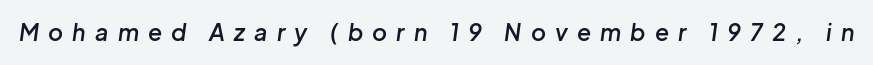
The image shows 23 px text type, italic (leaning right); set unusually wide letter spacing (+0.4 em), not underlined.
